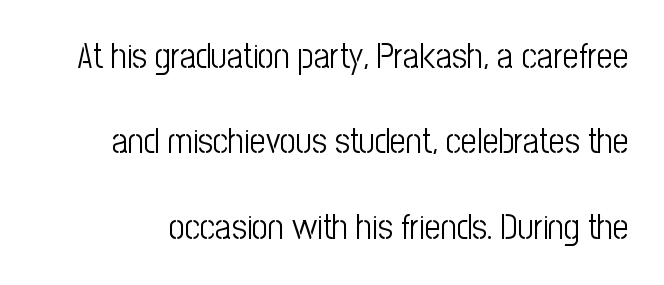
Q: Is the text bold? A: No.
Q: Is the text italic (slanted)? A: No, it is upright.
Q: Is the typeface a serif or a sans-serif typeface? A: Sans-serif.
Q: Is the text underlined? A: No.
Q: Is the spacing between letters normal or unusually wide? A: Normal.
Q: Is the spacing between lines tight, normal or loose? A: Loose.
Q: Width (condensed, normal, or wide)? A: Condensed.
Q: Stroke contrast? A: Low.
Q: x-height? A: Medium.
Q: Monospaced? A: No.
